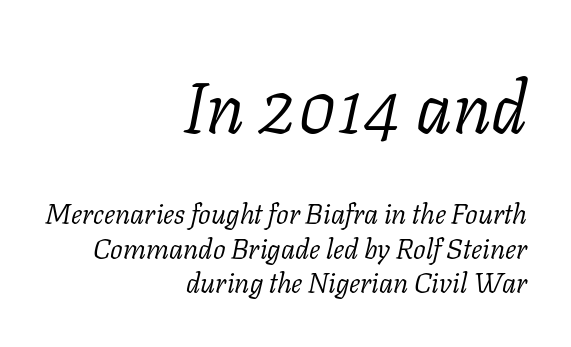
Q: Is the text bold? A: No.
Q: Is the text italic (slanted)? A: Yes, it leans right by about 11 degrees.
Q: Is the typeface a serif or a sans-serif typeface? A: Serif.
Q: Is the text underlined? A: No.
Q: How is the paragraph aligned? A: Right-aligned.
Q: Is the spacing between letters normal or unusually wide? A: Normal.
Q: Which block of text is set in a larger size, the first (top) or the second (bottom)? A: The first (top) one.
Q: Width (condensed, normal, or wide)? A: Normal.
Q: Stroke contrast? A: Low.
Q: x-height? A: Medium.
Q: Monospaced? A: No.
